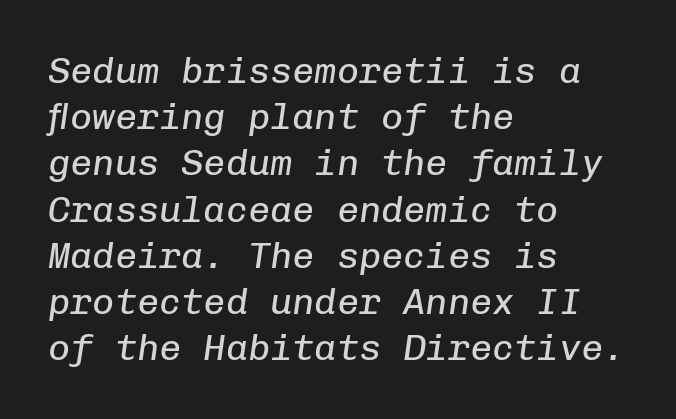
The image shows 37 px regular-weight type, italic (leaning right), monospaced; set left-aligned, normal line spacing (1.25x), normal letter spacing, not underlined; low stroke contrast and a medium x-height.
